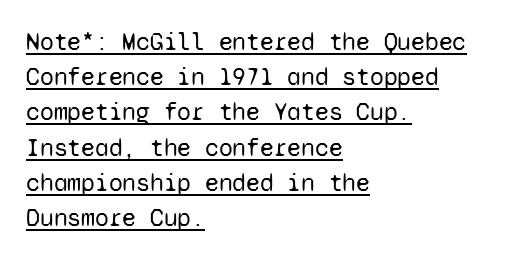
The image shows 25 px text type, upright; set left-aligned, normal line spacing (1.41x), normal letter spacing, underlined.
